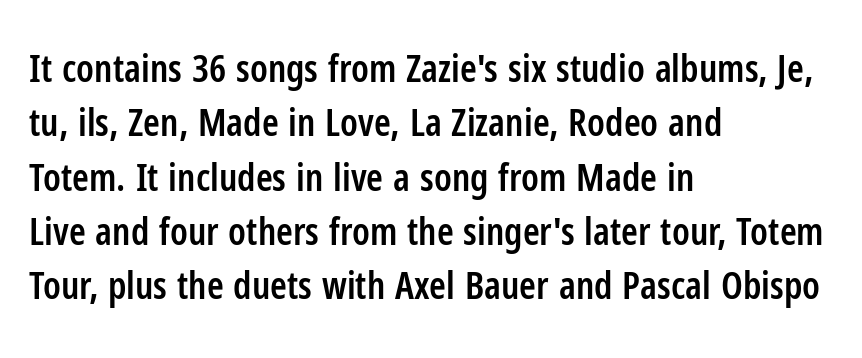
Q: Is the text bold? A: Semi-bold.
Q: Is the text italic (slanted)? A: No, it is upright.
Q: Is the typeface a serif or a sans-serif typeface? A: Sans-serif.
Q: Is the text underlined? A: No.
Q: How is the paragraph aligned? A: Left-aligned.
Q: Is the spacing between letters normal or unusually wide? A: Normal.
Q: Is the spacing between lines tight, normal or loose? A: Normal.
Q: Width (condensed, normal, or wide)? A: Condensed.
Q: Stroke contrast? A: Low.
Q: x-height? A: Medium.
Q: Monospaced? A: No.
